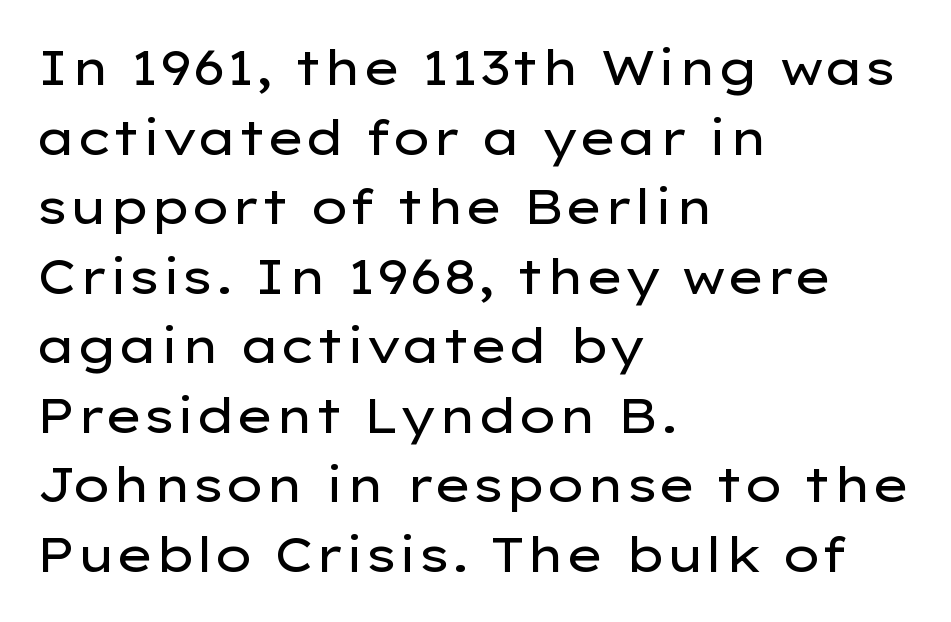
The image shows 49 px regular-weight, wide sans-serif type, upright; set left-aligned, normal line spacing (1.42x), normal letter spacing, not underlined; low stroke contrast and a medium x-height.
